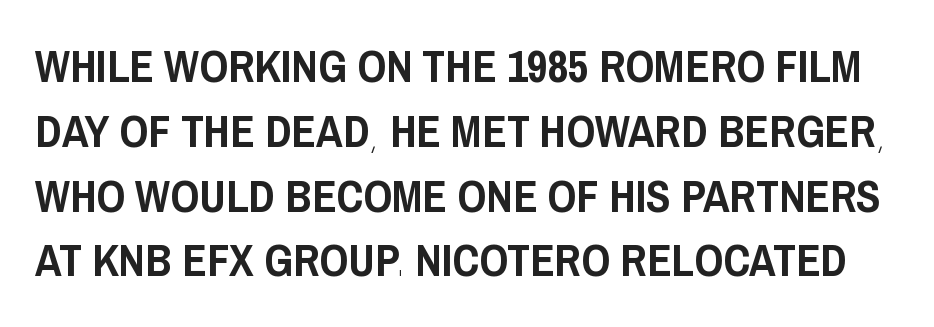
The image shows 45 px condensed sans-serif type, upright; set normal line spacing (1.44x), normal letter spacing, not underlined; low stroke contrast and a large x-height.
